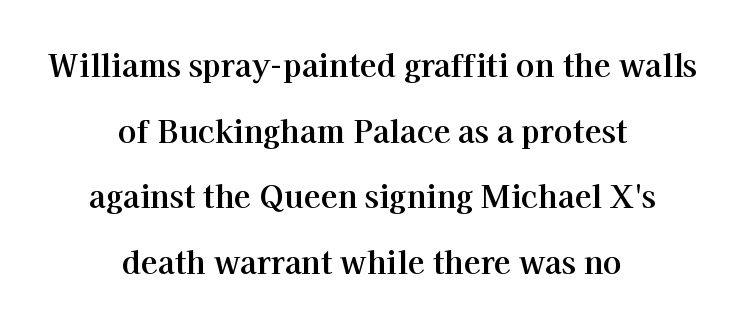
The image shows 31 px bold serif type, upright; set centered, loose line spacing (2.12x), normal letter spacing, not underlined; high stroke contrast and a medium x-height.
